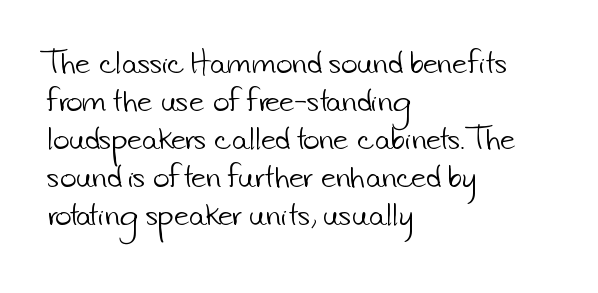
Q: Is the text bold? A: No.
Q: Is the typeface a serif or a sans-serif typeface? A: Sans-serif.
Q: Is the text underlined? A: No.
Q: How is the paragraph aligned? A: Left-aligned.
Q: Is the spacing between letters normal or unusually wide? A: Normal.
Q: Is the spacing between lines tight, normal or loose? A: Normal.
Q: Width (condensed, normal, or wide)? A: Normal.
Q: Stroke contrast? A: Low.
Q: x-height? A: Small.
Q: Monospaced? A: No.
